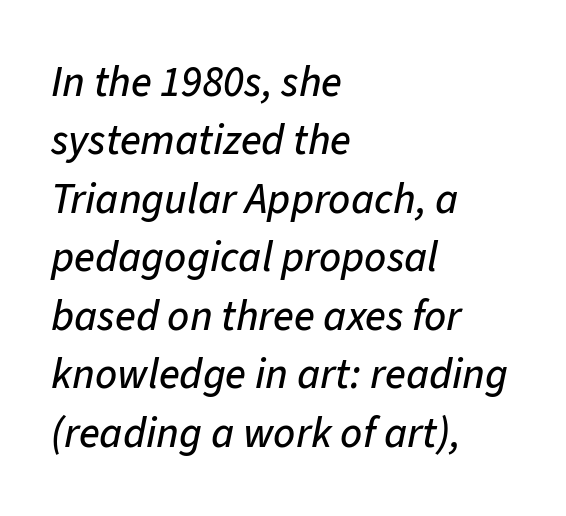
The image shows 43 px text type, italic (leaning right); set left-aligned, normal line spacing (1.36x), normal letter spacing, not underlined; low stroke contrast and a medium x-height.
